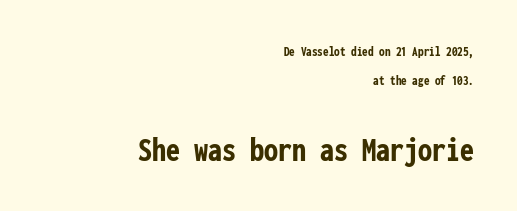
{"serif": "no", "italic": "no", "bold": "yes", "weight": "semibold", "width": "condensed", "stroke_contrast": "low", "x_height": "medium", "monospaced": "yes", "underline": "no", "align": "right", "line_spacing": "loose", "line_spacing_ratio": 2.1, "letter_spacing": "normal", "letter_spacing_em": 0.0, "larger_block": "second", "size_ratio": 2.5, "glyph_px": 35}
